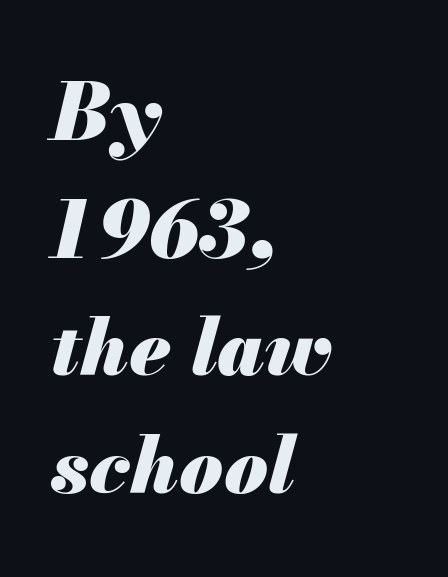
The image shows 79 px heavy type, italic (leaning right); set left-aligned, normal line spacing (1.49x), normal letter spacing, not underlined; medium stroke contrast and a small x-height.
